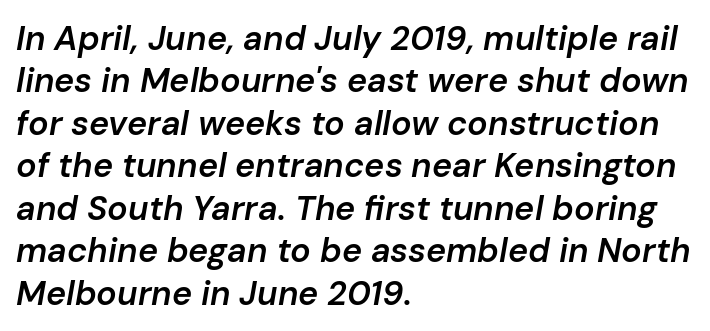
Q: Is the text bold? A: Semi-bold.
Q: Is the text italic (slanted)? A: Yes, it leans right by about 10 degrees.
Q: Is the text underlined? A: No.
Q: How is the paragraph aligned? A: Left-aligned.
Q: Is the spacing between letters normal or unusually wide? A: Normal.
Q: Is the spacing between lines tight, normal or loose? A: Normal.
Q: Width (condensed, normal, or wide)? A: Normal.
Q: Stroke contrast? A: Low.
Q: x-height? A: Medium.
Q: Monospaced? A: No.
